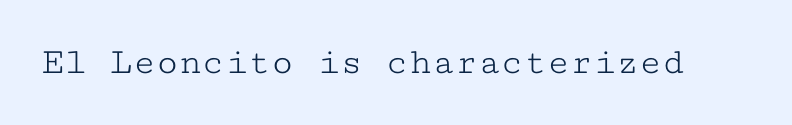
The image shows 38 px light, wide serif type, upright, monospaced; set normal letter spacing, not underlined; low stroke contrast and a medium x-height.
